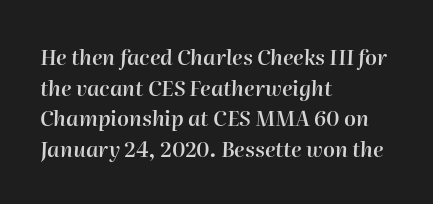
Students, this is semibold: more ink than regular, less than bold. Letter spacing: default. The typography opts for an oblique posture over an upright one. Letters rest on an invisible, unmarked baseline. Notice how the passage keeps a crisp vertical edge on the left only. How would I describe the line gaps? Plain and ordinary.
